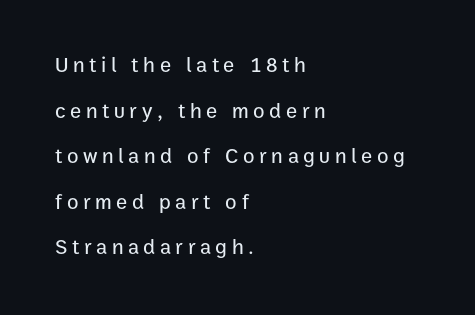
Rows of type keep a wide berth in the vertical direction. Each row of text sits above clean, open space. Between one letter and the next there's a generous, obvious gap. Line starts are locked; line ends wander.
